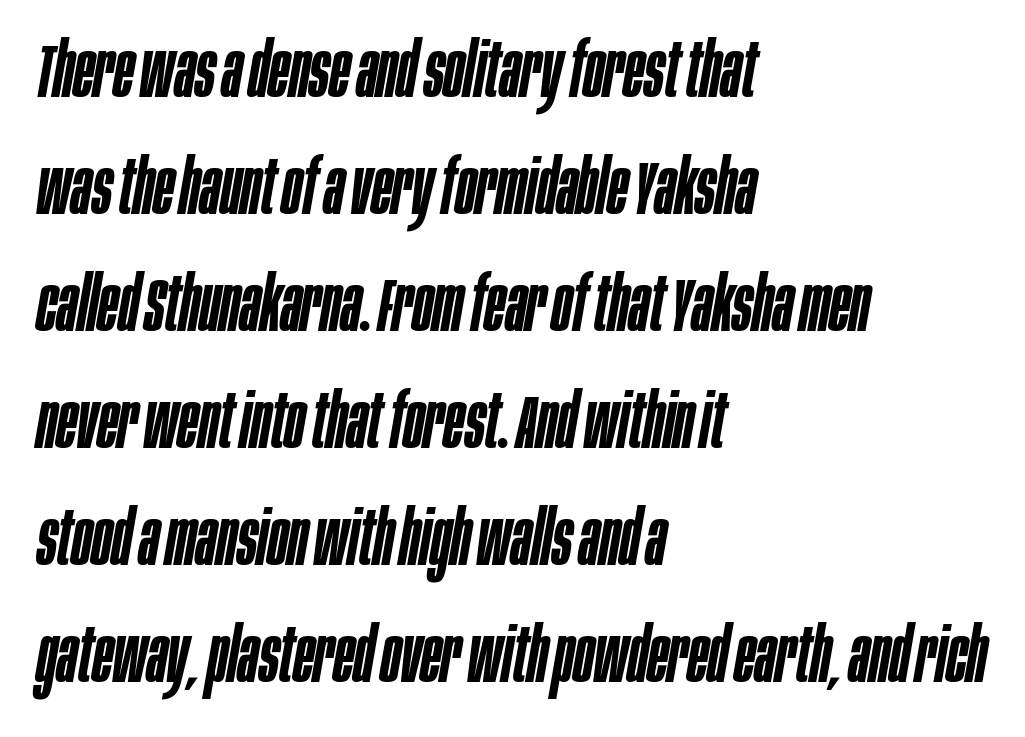
Think of a printed novel: that variable character pitch is what you see here. The words here are not underlined. Baseline-to-baseline distance is the conventional proportion of letter height. There is no visible air inserted between adjacent glyphs. If you drew a line through each stem, it would be angled.
